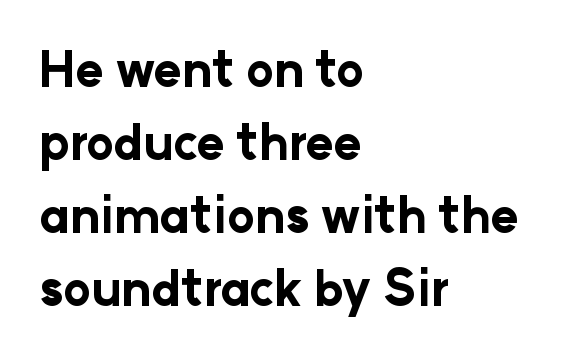
This sample keeps an unexceptional amount of space between lines. Horizontally, the lines are justified to the leading edge only. Here the designer chose a conventional face with non-uniform glyph widths. The glyphs in this specimen are sans serif. Quick note: not italic, upright.
